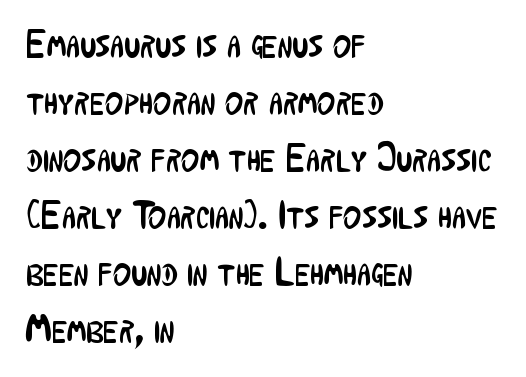
The line-height multiplier appears to be the usual default. Tracking value appears to be zero — textbook default spacing. Descenders hang freely into open space. Varying glyph widths throughout — classic text-font behaviour.
